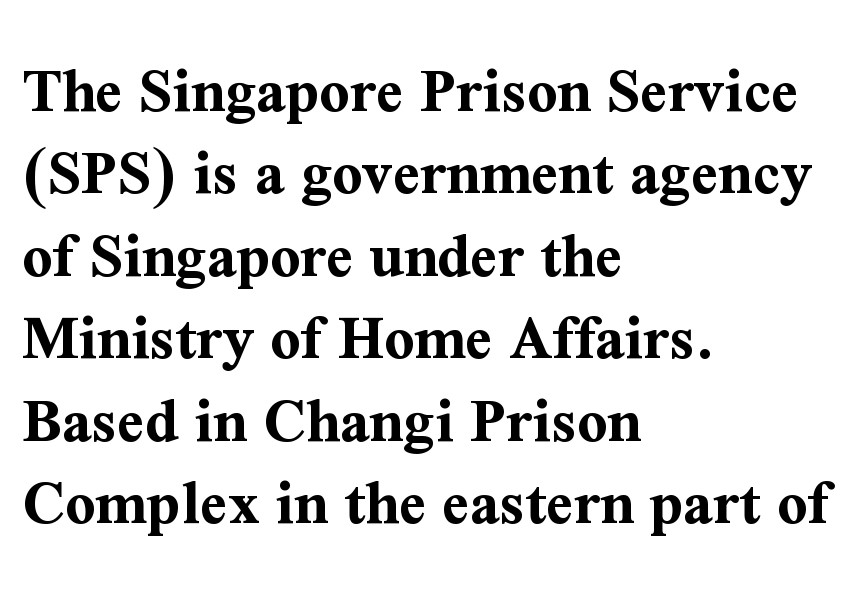
Q: Is the text bold? A: Yes.
Q: Is the text italic (slanted)? A: No, it is upright.
Q: Is the typeface a serif or a sans-serif typeface? A: Serif.
Q: Is the text underlined? A: No.
Q: How is the paragraph aligned? A: Left-aligned.
Q: Is the spacing between letters normal or unusually wide? A: Normal.
Q: Is the spacing between lines tight, normal or loose? A: Normal.
Q: Width (condensed, normal, or wide)? A: Normal.
Q: Stroke contrast? A: Medium.
Q: x-height? A: Medium.
Q: Monospaced? A: No.
